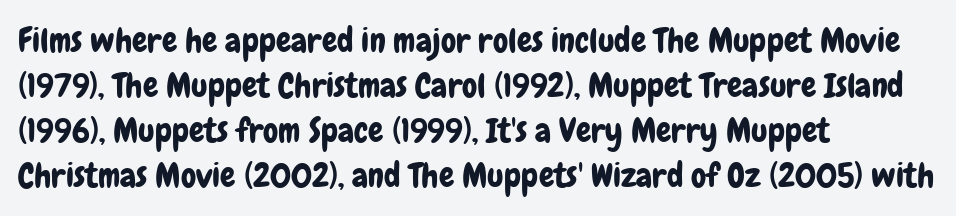
Q: Is the text italic (slanted)? A: No, it is upright.
Q: Is the typeface a serif or a sans-serif typeface? A: Sans-serif.
Q: Is the text underlined? A: No.
Q: How is the paragraph aligned? A: Left-aligned.
Q: Is the spacing between letters normal or unusually wide? A: Normal.
Q: Is the spacing between lines tight, normal or loose? A: Normal.
Q: Width (condensed, normal, or wide)? A: Condensed.
Q: Stroke contrast? A: Low.
Q: x-height? A: Medium.
Q: Monospaced? A: No.
